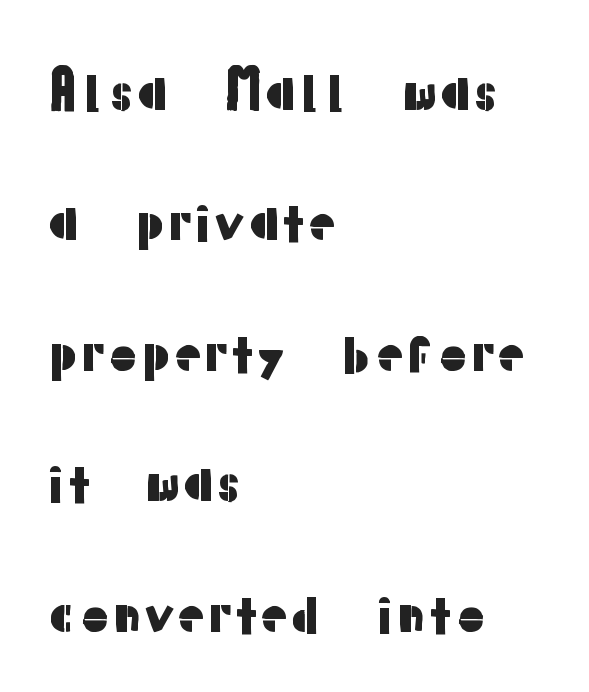
Compared with typical paragraphs, the rows here are farther apart. Character widths vary here, with narrow letters taking less room than wide ones. No extra tracking has been applied to these lines. This rendering employs a face without finishing strokes, i.e., a sans-serif.
